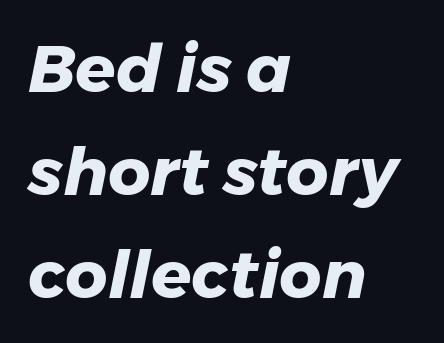
{"italic": "yes", "lean": "right", "slant_degrees": 11, "bold": "yes", "weight": "heavy", "width": "normal", "stroke_contrast": "low", "x_height": "medium", "monospaced": "no", "underline": "no", "align": "left", "line_spacing": "normal", "line_spacing_ratio": 1.56, "letter_spacing": "normal", "letter_spacing_em": 0.0, "glyph_px": 66}
